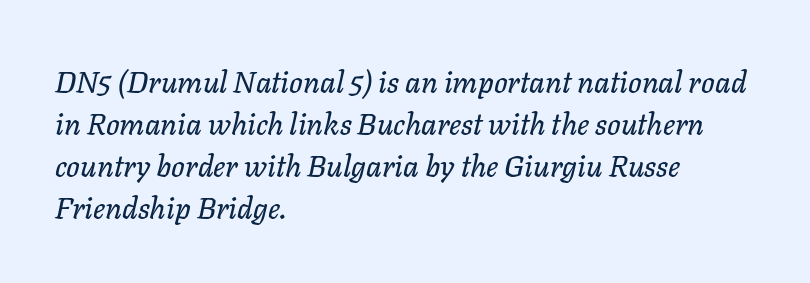
Q: Is the text italic (slanted)? A: Yes, it leans right by about 11 degrees.
Q: Is the text underlined? A: No.
Q: How is the paragraph aligned? A: Left-aligned.
Q: Is the spacing between letters normal or unusually wide? A: Normal.
Q: Is the spacing between lines tight, normal or loose? A: Normal.
Q: Width (condensed, normal, or wide)? A: Normal.
Q: Stroke contrast? A: Low.
Q: x-height? A: Medium.
Q: Monospaced? A: No.
